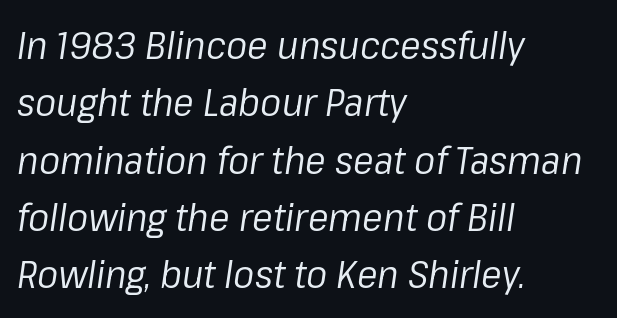
Q: Is the text bold? A: No.
Q: Is the text italic (slanted)? A: Yes, it leans right by about 8 degrees.
Q: Is the text underlined? A: No.
Q: How is the paragraph aligned? A: Left-aligned.
Q: Is the spacing between letters normal or unusually wide? A: Normal.
Q: Is the spacing between lines tight, normal or loose? A: Normal.
Q: Width (condensed, normal, or wide)? A: Normal.
Q: Stroke contrast? A: Low.
Q: x-height? A: Medium.
Q: Monospaced? A: No.
